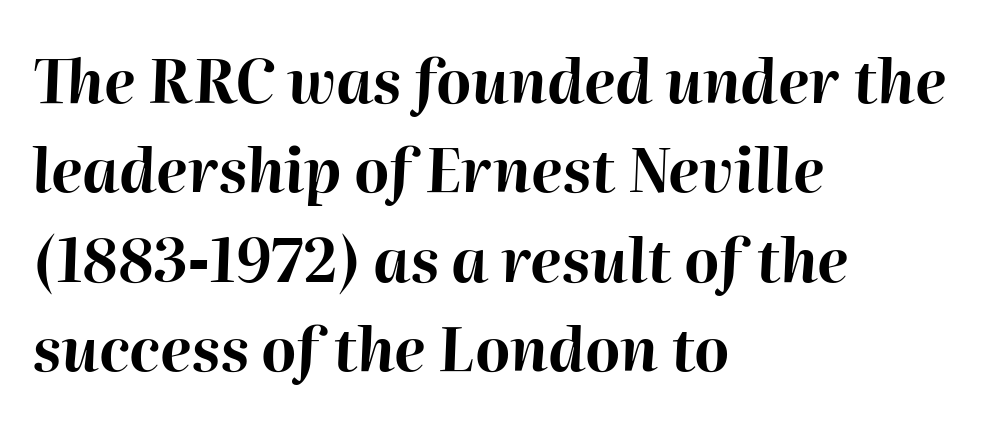
The image shows 60 px bold type, italic (leaning right); set left-aligned, normal line spacing (1.49x), normal letter spacing, not underlined; high stroke contrast and a medium x-height.
